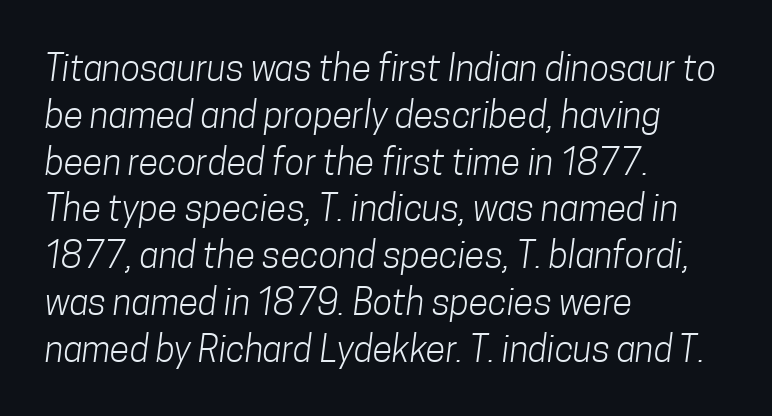
{"serif": "no", "bold": "no", "weight": "light", "width": "condensed", "stroke_contrast": "low", "x_height": "medium", "monospaced": "no", "underline": "no", "align": "left", "line_spacing": "normal", "line_spacing_ratio": 1.3, "letter_spacing": "normal", "letter_spacing_em": 0.0, "glyph_px": 36}
